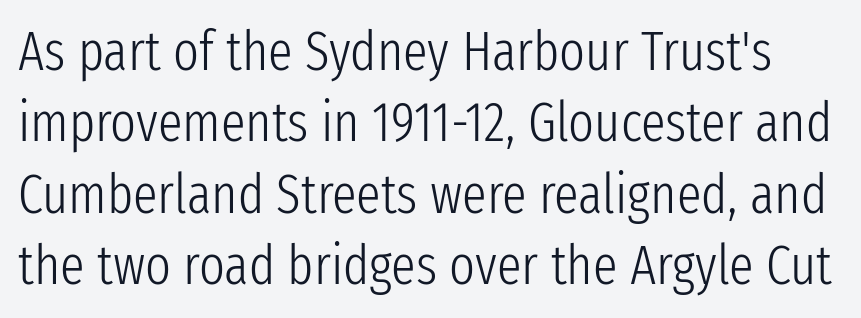
This reads as an unemphasized weight, regular at the heaviest. Standard letterfit; no display-style spreading of the glyphs. The characters display no serif detailing; their extremities are plain. The glyphs are unaccompanied by any horizontal stroke below them. The rendering uses a moderate line-height, typical for paragraphs.
